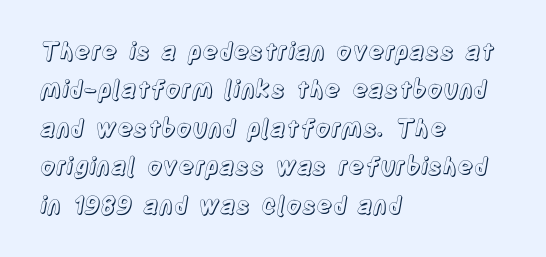
How would I describe the line gaps? Plain and ordinary. Teacher's note: observe the even left margin — that is flush-left alignment. Decoration check: the copy has no underline. Characters follow at the spacing the type designer built in.
